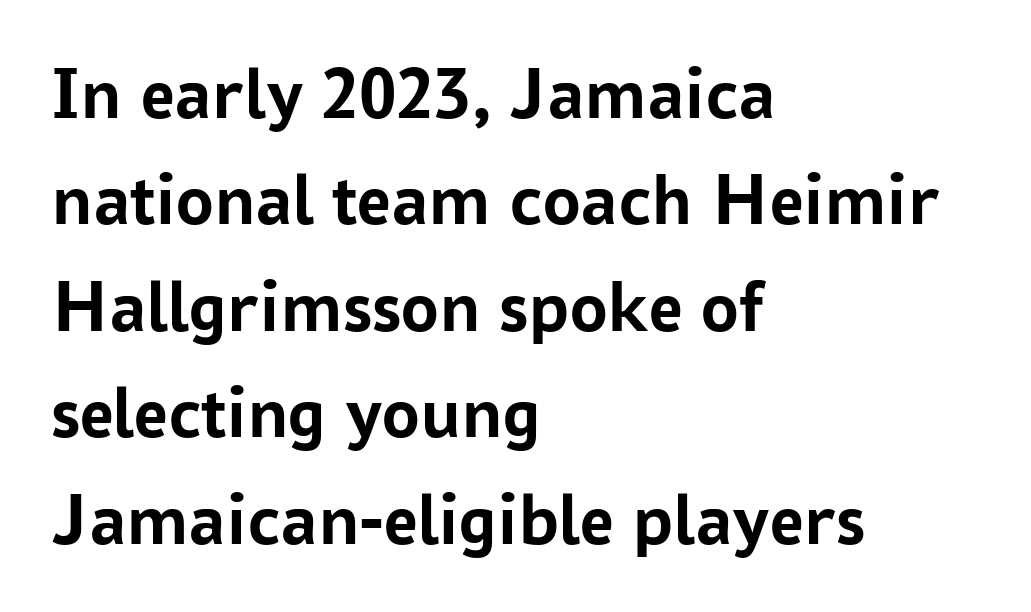
Q: Is the text bold? A: Yes.
Q: Is the text italic (slanted)? A: No, it is upright.
Q: Is the typeface a serif or a sans-serif typeface? A: Sans-serif.
Q: Is the text underlined? A: No.
Q: How is the paragraph aligned? A: Left-aligned.
Q: Is the spacing between letters normal or unusually wide? A: Normal.
Q: Is the spacing between lines tight, normal or loose? A: Normal.
Q: Width (condensed, normal, or wide)? A: Normal.
Q: Stroke contrast? A: Low.
Q: x-height? A: Medium.
Q: Monospaced? A: No.
